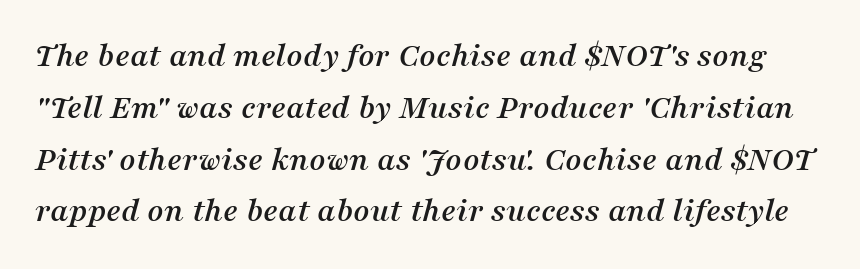
You can tell it's italic because the verticals aren't actually vertical. The face used here is rendered with its standard letterfit. Anything drawn beneath the words? Only blank space. Compared with typical paragraphs, the rows here are spaced about the same.
